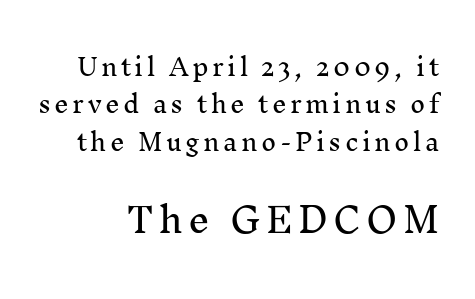
Clear beneath every line of the passage. Rows of type keep a routine distance in the vertical direction. This sample uses a serif face. Whoever set this made the second block the dominant, larger element. Proportional: the letters do not fall into vertical columns. Rendered with straight, roman letterforms.
